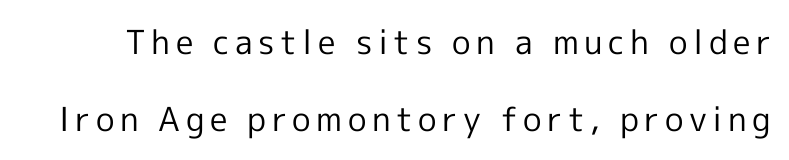
Are there feet on the stems? There aren't — it's a sans. The letters look calm and open, with moderate or lighter stems. The baseline area is clear. Spacing verdict: proportional, widths tailored to each character. The passage shown stacks its lines with a broad gap. Upright lettering throughout.
